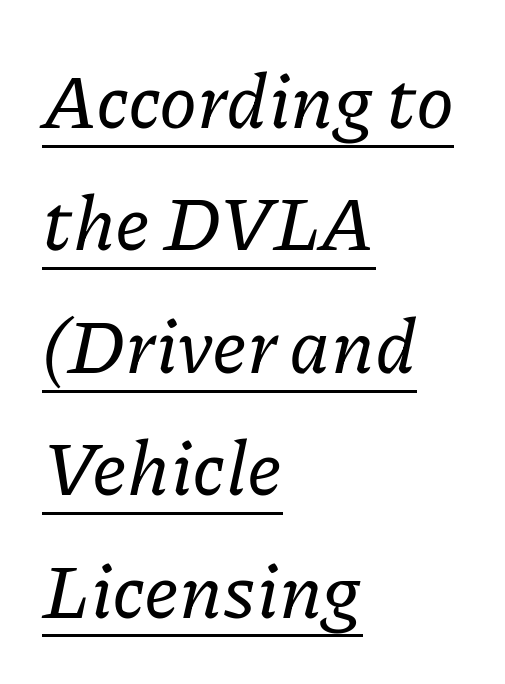
The image shows 77 px serif type, italic (leaning right); set left-aligned, normal line spacing (1.59x), normal letter spacing, underlined; low stroke contrast and a medium x-height.
